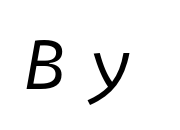
{"italic": "yes", "lean": "right", "slant_degrees": 10, "bold": "no", "weight": "regular", "width": "normal", "stroke_contrast": "low", "x_height": "medium", "monospaced": "yes", "underline": "no", "letter_spacing": "wide", "letter_spacing_em": 0.36, "glyph_px": 70}
